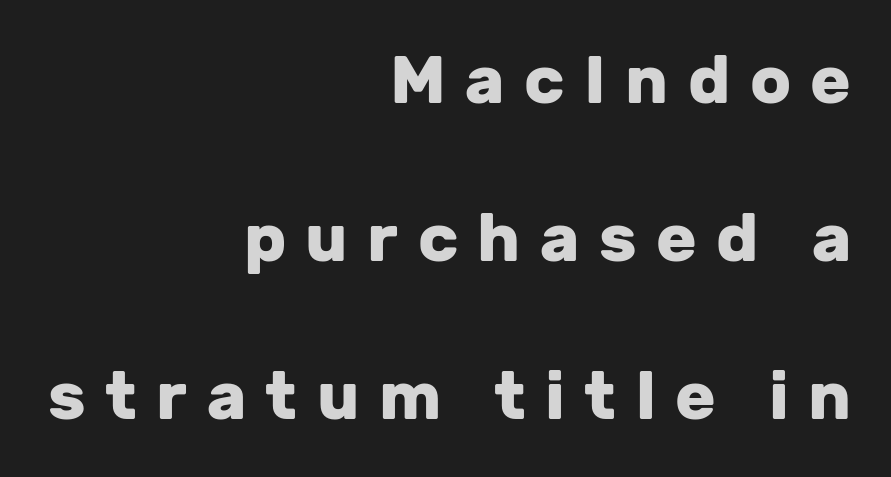
Decoration check: the copy has no underline. There is plenty of visible air inserted between adjacent glyphs. The passage shown is emphatically bold. Is the block centered? No — it sits flush against the right margin. Spacing verdict: proportional, widths tailored to each character. Reading down the column, the eye jumps a long way to each next line.
